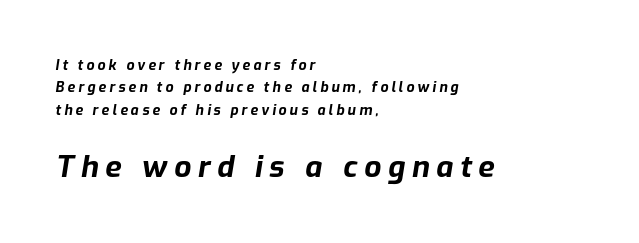
{"italic": "yes", "lean": "right", "slant_degrees": 9, "bold": "yes", "weight": "bold", "width": "normal", "stroke_contrast": "low", "x_height": "medium", "monospaced": "no", "underline": "no", "align": "left", "line_spacing": "normal", "line_spacing_ratio": 1.6, "letter_spacing": "wide", "letter_spacing_em": 0.22, "larger_block": "second", "size_ratio": 2.14, "glyph_px": 30}
